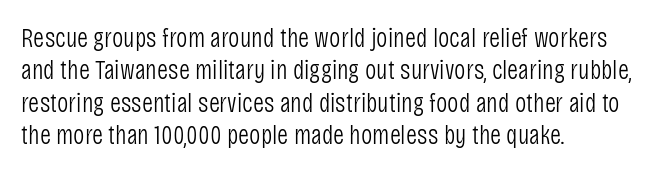
Q: Is the text bold? A: No.
Q: Is the text italic (slanted)? A: No, it is upright.
Q: Is the text underlined? A: No.
Q: How is the paragraph aligned? A: Left-aligned.
Q: Is the spacing between letters normal or unusually wide? A: Normal.
